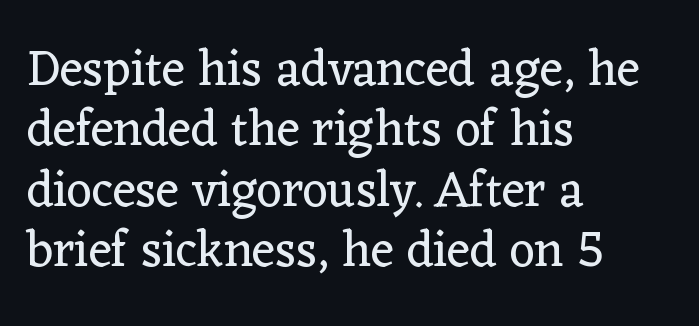
The image shows 50 px regular-weight serif type, upright; set left-aligned, line spacing 1.21x, normal letter spacing, not underlined; low stroke contrast and a medium x-height.
